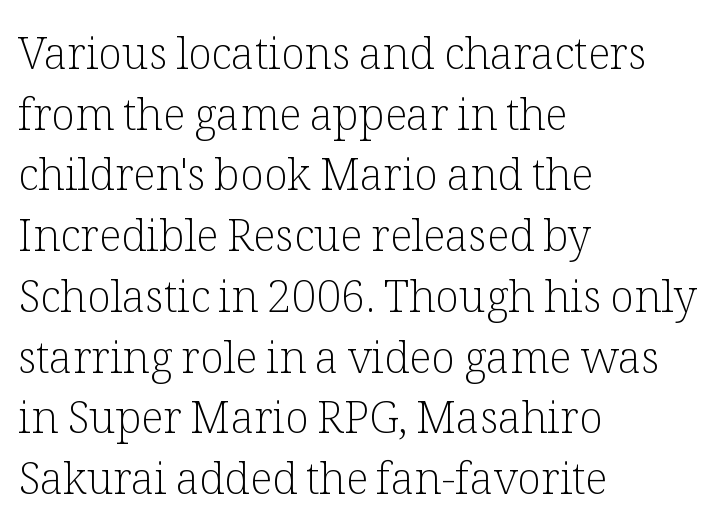
Q: Is the text bold? A: No.
Q: Is the text italic (slanted)? A: No, it is upright.
Q: Is the typeface a serif or a sans-serif typeface? A: Serif.
Q: Is the text underlined? A: No.
Q: How is the paragraph aligned? A: Left-aligned.
Q: Is the spacing between letters normal or unusually wide? A: Normal.
Q: Is the spacing between lines tight, normal or loose? A: Normal.
Q: Width (condensed, normal, or wide)? A: Normal.
Q: Stroke contrast? A: Low.
Q: x-height? A: Medium.
Q: Monospaced? A: No.
